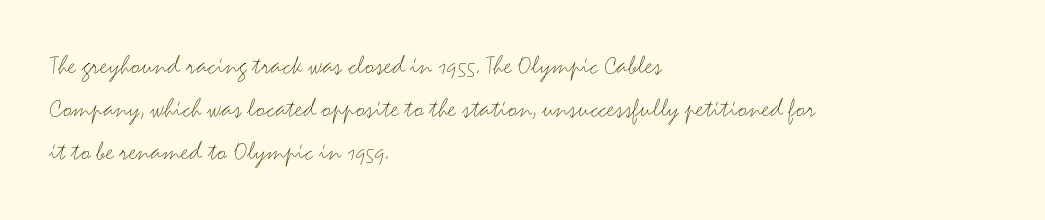
{"serif": "no", "bold": "no", "weight": "light", "width": "wide", "stroke_contrast": "medium", "x_height": "small", "monospaced": "no", "underline": "no", "align": "left", "line_spacing": "normal", "line_spacing_ratio": 1.53, "letter_spacing": "normal", "letter_spacing_em": 0.0, "glyph_px": 28}
